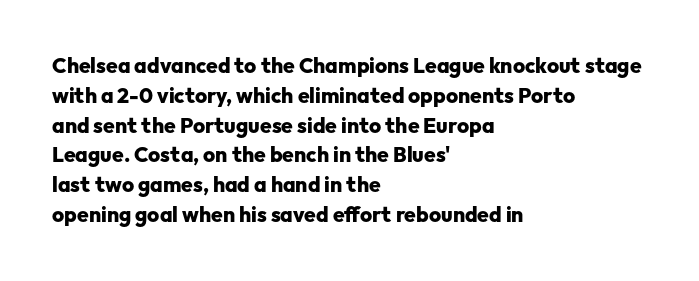
{"italic": "no", "bold": "yes", "underline": "no", "align": "left", "line_spacing": "normal", "line_spacing_ratio": 1.42, "letter_spacing": "normal", "letter_spacing_em": 0.0, "glyph_px": 21}
